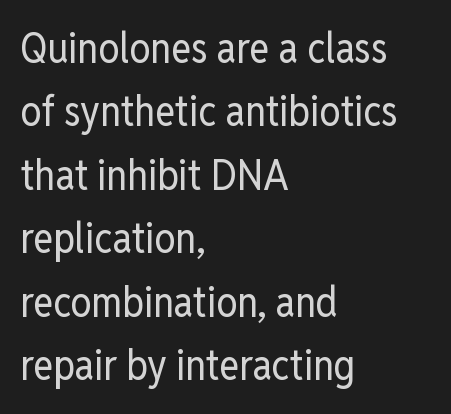
The image shows 42 px regular-weight, condensed sans-serif type, upright; set left-aligned, normal line spacing (1.51x), normal letter spacing, not underlined; low stroke contrast and a medium x-height.
